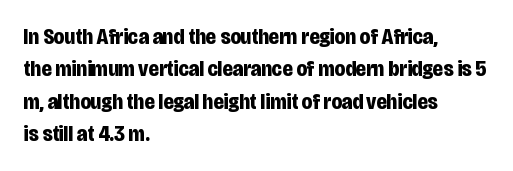
{"italic": "no", "bold": "yes", "underline": "no", "align": "left", "line_spacing": "normal", "line_spacing_ratio": 1.47, "letter_spacing": "normal", "letter_spacing_em": 0.0, "glyph_px": 22}
